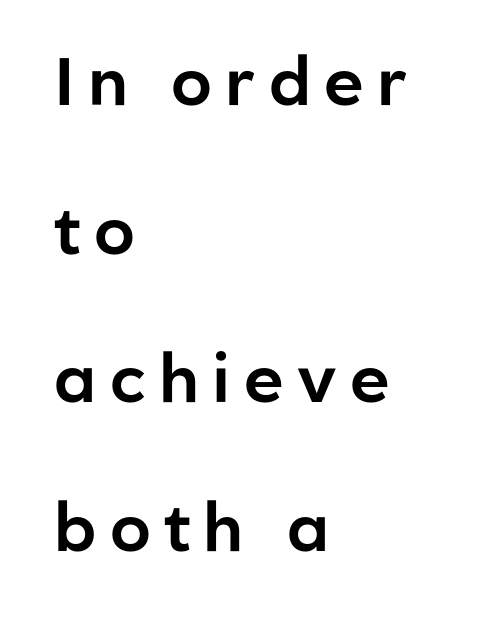
The image shows 67 px sans-serif type, upright; set left-aligned, loose line spacing (2.22x), unusually wide letter spacing (+0.2 em), not underlined; low stroke contrast and a medium x-height.
